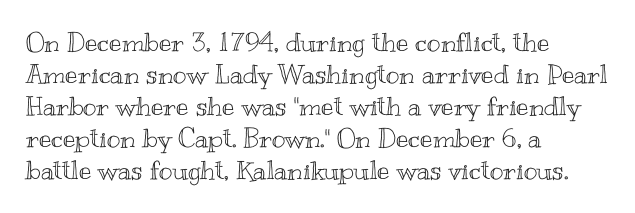
Q: Is the text italic (slanted)? A: No, it is upright.
Q: Is the text underlined? A: No.
Q: How is the paragraph aligned? A: Left-aligned.
Q: Is the spacing between letters normal or unusually wide? A: Normal.
